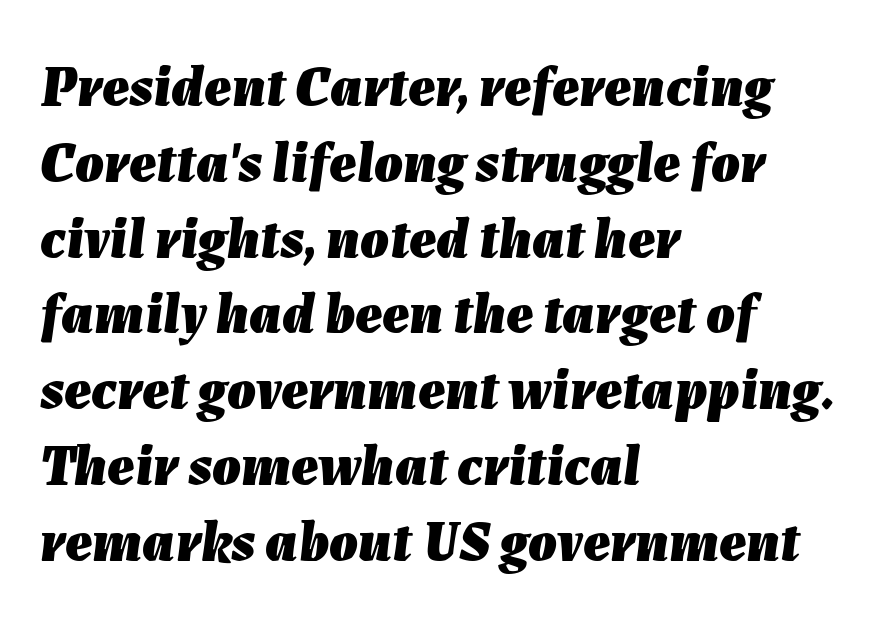
Rendered with sloped, italic letterforms. Students, note that the glyphs here touch the page at normal intervals. Proportional: the letters do not fall into vertical columns. Emphasis by weight is at full strength: bold. The line-height multiplier appears to be the usual default. The compositor pushed each line to the left boundary.
